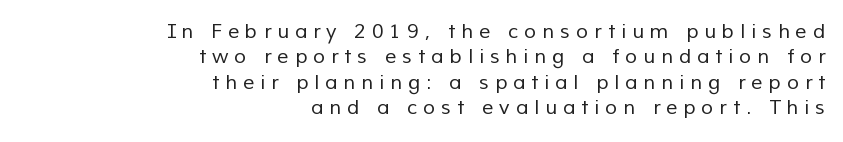
{"bold": "no", "underline": "no", "align": "right", "line_spacing": "normal", "line_spacing_ratio": 1.27, "letter_spacing": "wide", "letter_spacing_em": 0.3, "glyph_px": 20}
